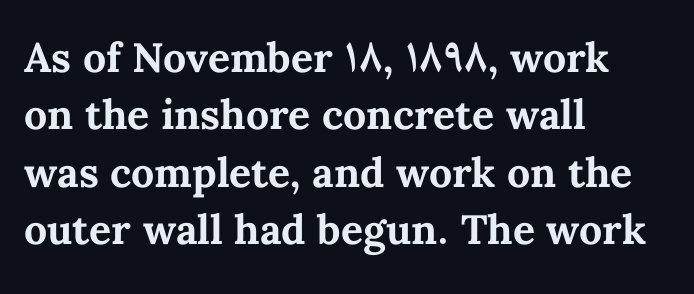
{"italic": "no", "bold": "yes", "weight": "bold", "width": "normal", "stroke_contrast": "medium", "x_height": "medium", "monospaced": "no", "underline": "no", "align": "left", "line_spacing": "normal", "line_spacing_ratio": 1.4, "letter_spacing": "normal", "letter_spacing_em": 0.0, "glyph_px": 41}
